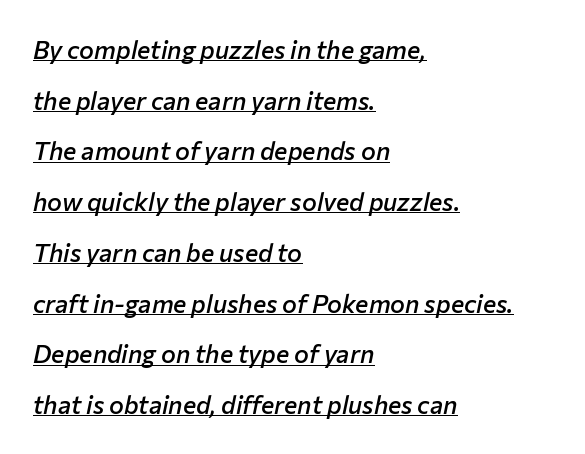
Q: Is the text bold? A: Semi-bold.
Q: Is the text italic (slanted)? A: Yes, it leans right by about 12 degrees.
Q: Is the text underlined? A: Yes.
Q: How is the paragraph aligned? A: Left-aligned.
Q: Is the spacing between letters normal or unusually wide? A: Normal.
Q: Is the spacing between lines tight, normal or loose? A: Loose.
